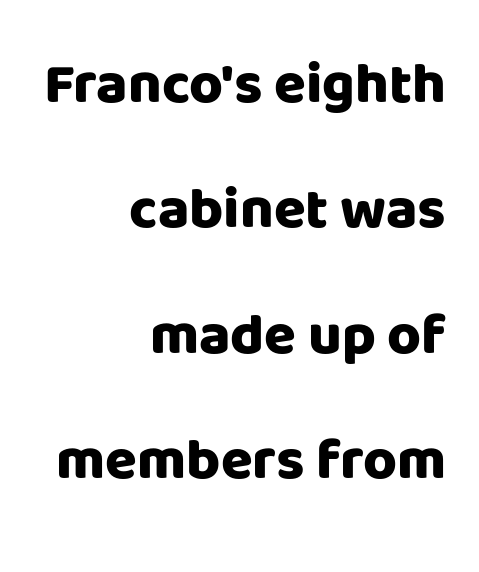
Q: Is the text bold? A: Yes.
Q: Is the text italic (slanted)? A: No, it is upright.
Q: Is the typeface a serif or a sans-serif typeface? A: Sans-serif.
Q: Is the text underlined? A: No.
Q: How is the paragraph aligned? A: Right-aligned.
Q: Is the spacing between letters normal or unusually wide? A: Normal.
Q: Is the spacing between lines tight, normal or loose? A: Loose.
Q: Width (condensed, normal, or wide)? A: Normal.
Q: Stroke contrast? A: Low.
Q: x-height? A: Large.
Q: Monospaced? A: No.
